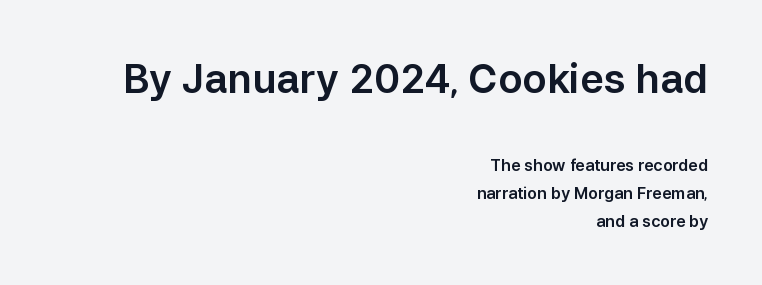
Q: Is the text italic (slanted)? A: No, it is upright.
Q: Is the typeface a serif or a sans-serif typeface? A: Sans-serif.
Q: Is the text underlined? A: No.
Q: How is the paragraph aligned? A: Right-aligned.
Q: Is the spacing between letters normal or unusually wide? A: Normal.
Q: Which block of text is set in a larger size, the first (top) or the second (bottom)? A: The first (top) one.
Q: Width (condensed, normal, or wide)? A: Normal.
Q: Stroke contrast? A: Low.
Q: x-height? A: Medium.
Q: Monospaced? A: No.
